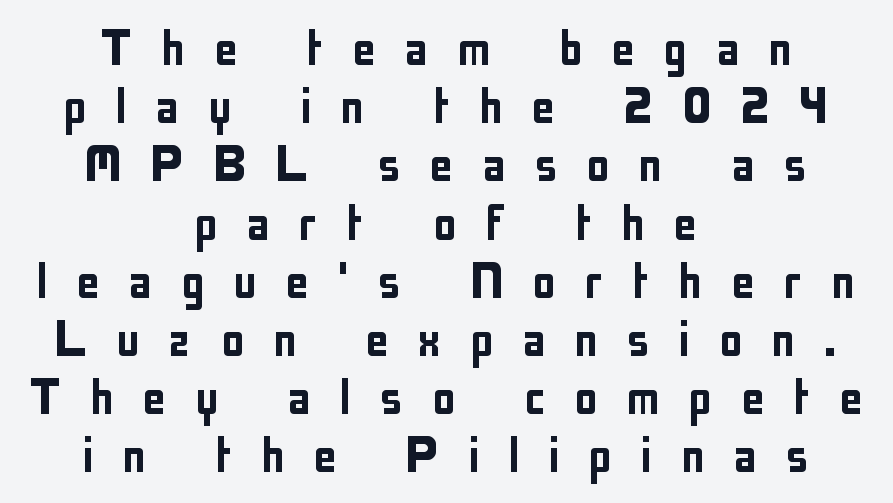
Q: Is the text italic (slanted)? A: No, it is upright.
Q: Is the typeface a serif or a sans-serif typeface? A: Sans-serif.
Q: Is the text underlined? A: No.
Q: How is the paragraph aligned? A: Centered.
Q: Is the spacing between letters normal or unusually wide? A: Unusually wide.
Q: Is the spacing between lines tight, normal or loose? A: Tight.
Q: Width (condensed, normal, or wide)? A: Condensed.
Q: Stroke contrast? A: Low.
Q: x-height? A: Medium.
Q: Monospaced? A: No.
